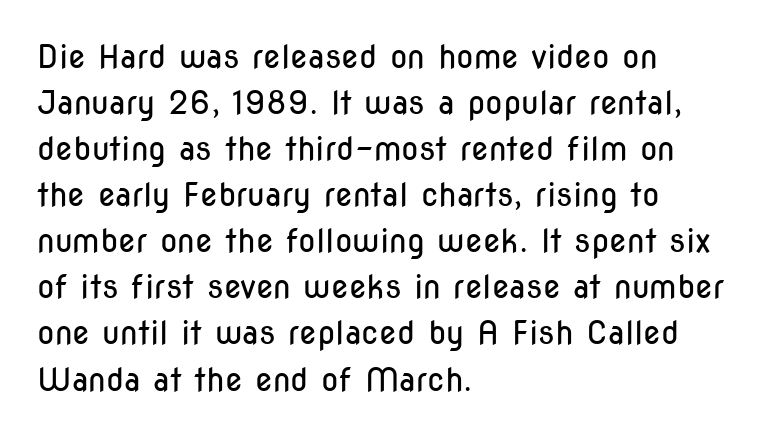
The image shows 32 px regular-weight, condensed sans-serif type, upright; set left-aligned, normal line spacing (1.44x), normal letter spacing, not underlined; low stroke contrast and a medium x-height.
